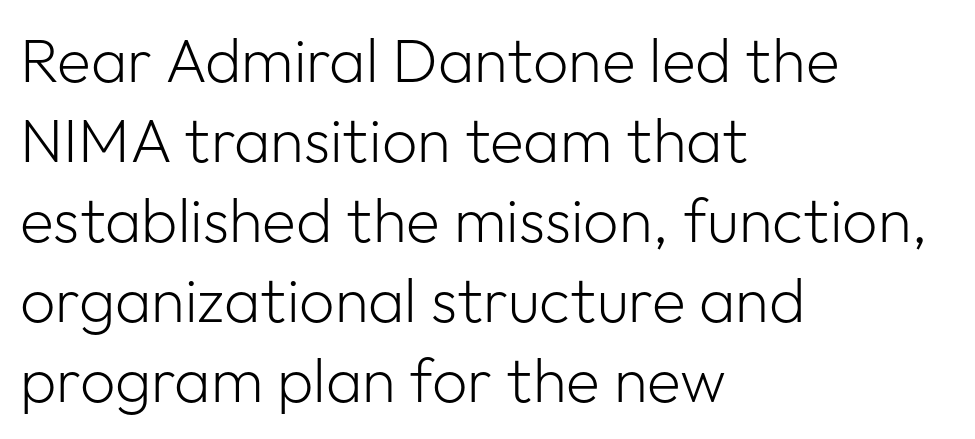
{"serif": "no", "italic": "no", "bold": "no", "weight": "light", "width": "normal", "stroke_contrast": "low", "x_height": "medium", "monospaced": "no", "underline": "no", "align": "left", "line_spacing": "normal", "line_spacing_ratio": 1.29, "letter_spacing": "normal", "letter_spacing_em": 0.0, "glyph_px": 62}
